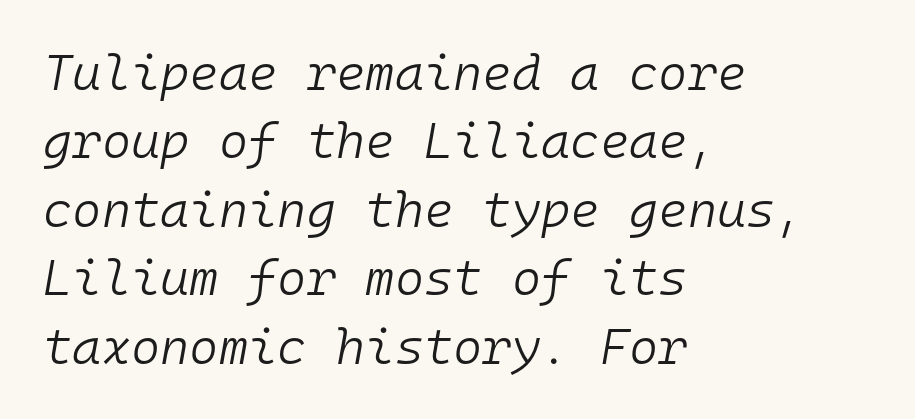
Type without underlining. Do the characters align in a grid? Yes, the font is monospaced. Nothing heavy about these letters — not bold at all. Glyph-to-glyph distance matches everyday printed text.
